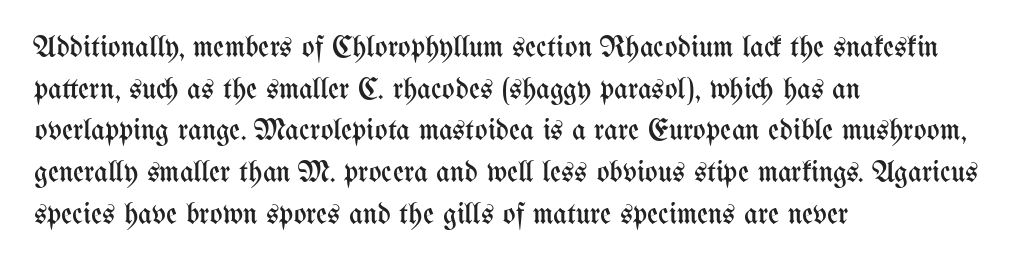
The image shows 30 px regular-weight, condensed type, upright; set left-aligned, normal line spacing (1.39x), normal letter spacing, not underlined; medium stroke contrast and a medium x-height.
